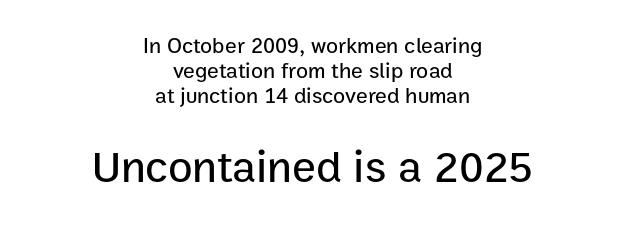
{"serif": "no", "italic": "no", "width": "normal", "stroke_contrast": "low", "x_height": "medium", "monospaced": "no", "underline": "no", "align": "center", "line_spacing": "tight", "line_spacing_ratio": 1.13, "letter_spacing": "normal", "letter_spacing_em": 0.0, "larger_block": "second", "size_ratio": 2.05, "glyph_px": 45}
